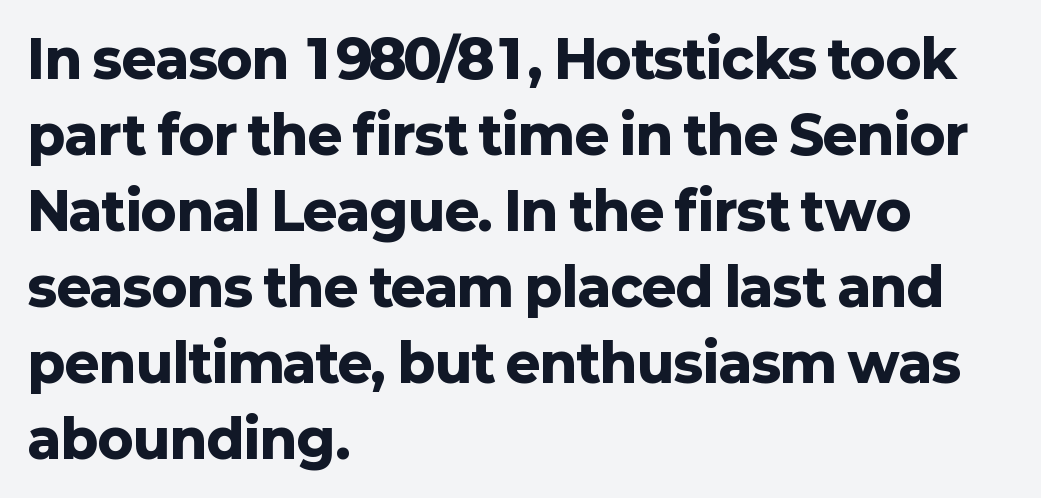
Q: Is the text bold? A: Yes.
Q: Is the text italic (slanted)? A: No, it is upright.
Q: Is the typeface a serif or a sans-serif typeface? A: Sans-serif.
Q: Is the text underlined? A: No.
Q: How is the paragraph aligned? A: Left-aligned.
Q: Is the spacing between letters normal or unusually wide? A: Normal.
Q: Is the spacing between lines tight, normal or loose? A: Normal.
Q: Width (condensed, normal, or wide)? A: Normal.
Q: Stroke contrast? A: Low.
Q: x-height? A: Medium.
Q: Monospaced? A: No.
